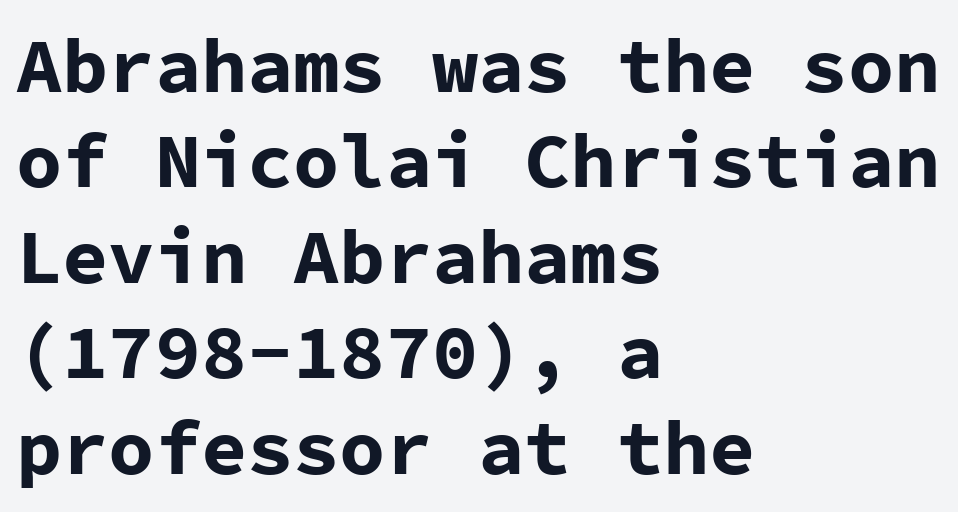
Rule under the text: the space is simply empty. To sum up the face: it is a sans, with no serifs. This sample uses an upright cut, with every glyph sitting square on the baseline. Each glyph is drawn with heavy, bold strokes.
